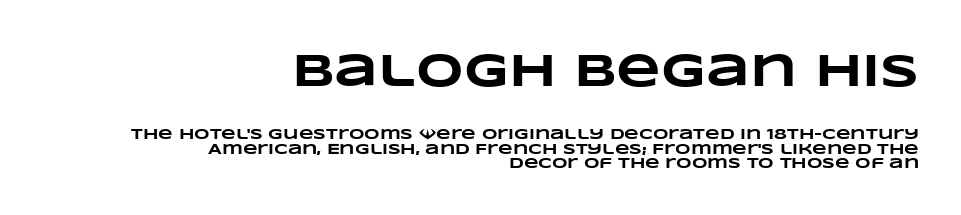
The image shows 46 px heavy, wide type; set right-aligned, tight line spacing (0.98x), normal letter spacing, not underlined; the first (top) block is 3.07x larger; low stroke contrast and a large x-height.
